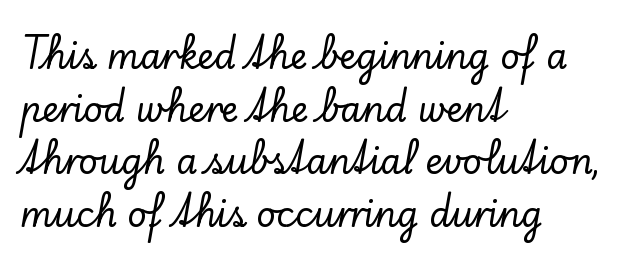
{"serif": "yes", "width": "normal", "stroke_contrast": "low", "x_height": "small", "monospaced": "no", "underline": "no", "align": "left", "line_spacing": "normal", "line_spacing_ratio": 1.55, "letter_spacing": "normal", "letter_spacing_em": 0.0, "glyph_px": 34}
